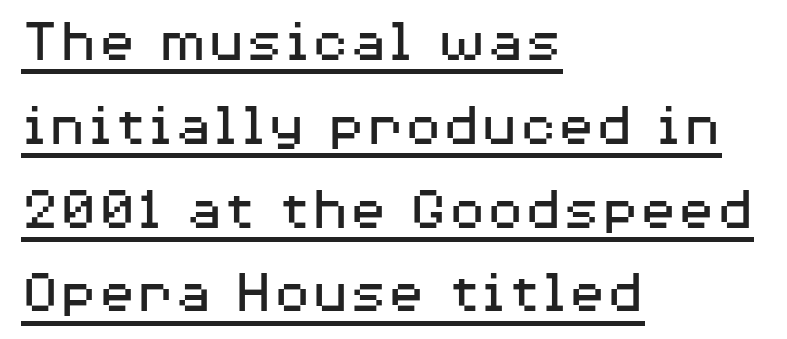
Q: Is the text bold? A: No.
Q: Is the text italic (slanted)? A: No, it is upright.
Q: Is the typeface a serif or a sans-serif typeface? A: Sans-serif.
Q: Is the text underlined? A: Yes.
Q: How is the paragraph aligned? A: Left-aligned.
Q: Is the spacing between letters normal or unusually wide? A: Normal.
Q: Is the spacing between lines tight, normal or loose? A: Normal.
Q: Width (condensed, normal, or wide)? A: Wide.
Q: Stroke contrast? A: Medium.
Q: x-height? A: Medium.
Q: Monospaced? A: No.
